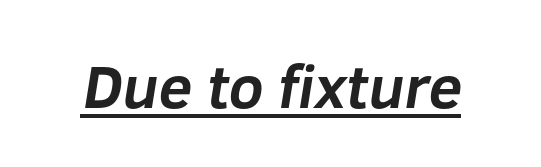
The face used here is rendered with its standard letterfit. Chunky letters — that's bold for sure. Check where the strokes stop: nothing finishes them off — pure sans. This sample has the flowing, uneven cadence of proportional lettering. Beneath each row of characters lies a ruled line.
